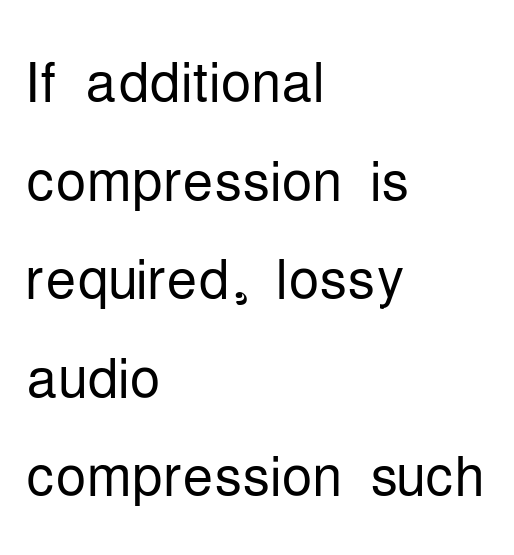
{"serif": "no", "italic": "no", "bold": "no", "weight": "light", "width": "condensed", "stroke_contrast": "low", "x_height": "medium", "monospaced": "no", "underline": "no", "align": "left", "line_spacing": "normal", "line_spacing_ratio": 1.28, "letter_spacing": "normal", "letter_spacing_em": 0.0, "glyph_px": 77}
